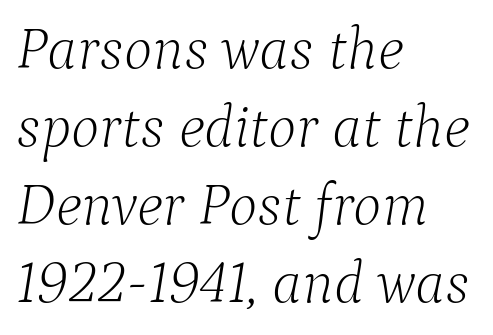
{"serif": "yes", "italic": "yes", "lean": "right", "slant_degrees": 9, "bold": "no", "weight": "light", "width": "normal", "stroke_contrast": "low", "x_height": "medium", "monospaced": "no", "underline": "no", "align": "left", "line_spacing": "normal", "line_spacing_ratio": 1.3, "letter_spacing": "normal", "letter_spacing_em": 0.0, "glyph_px": 60}
